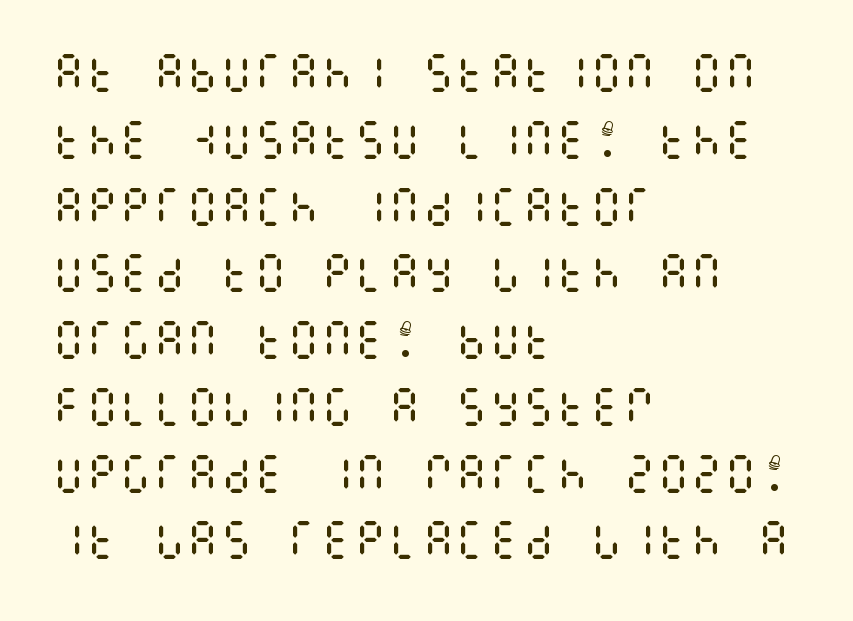
Alignment: flush left. Vertical stems look standard width or narrower in stroke. Italic? Not at all — the glyphs are vertical. Notice how descenders clear the ascenders below comfortably — that's standard leading.
